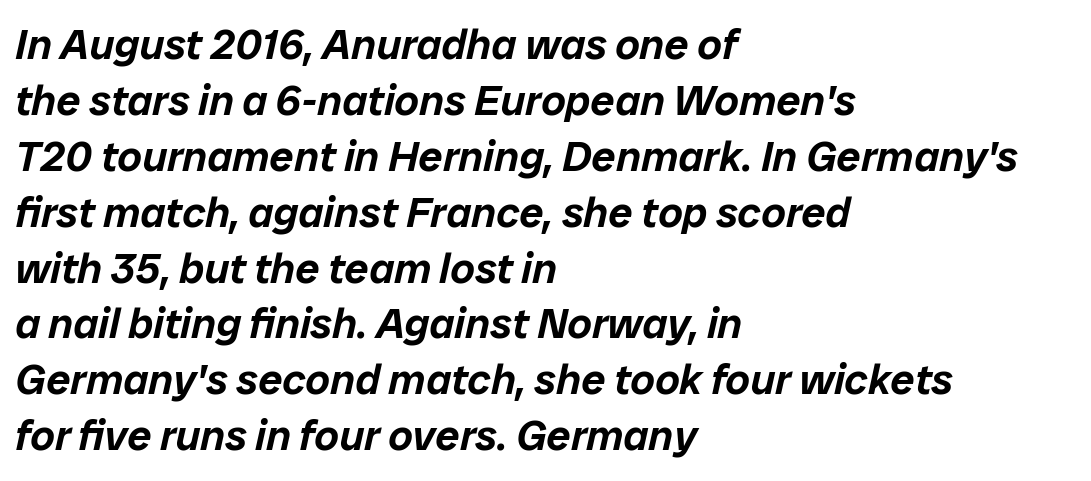
Plain, unruled lines of type. Varying glyph widths throughout — classic text-font behaviour. Typeset ragged right — the left edge is the straight one. Words appear dense and cohesive because spacing is normal. Looking at the ascenders, they clearly lean.
